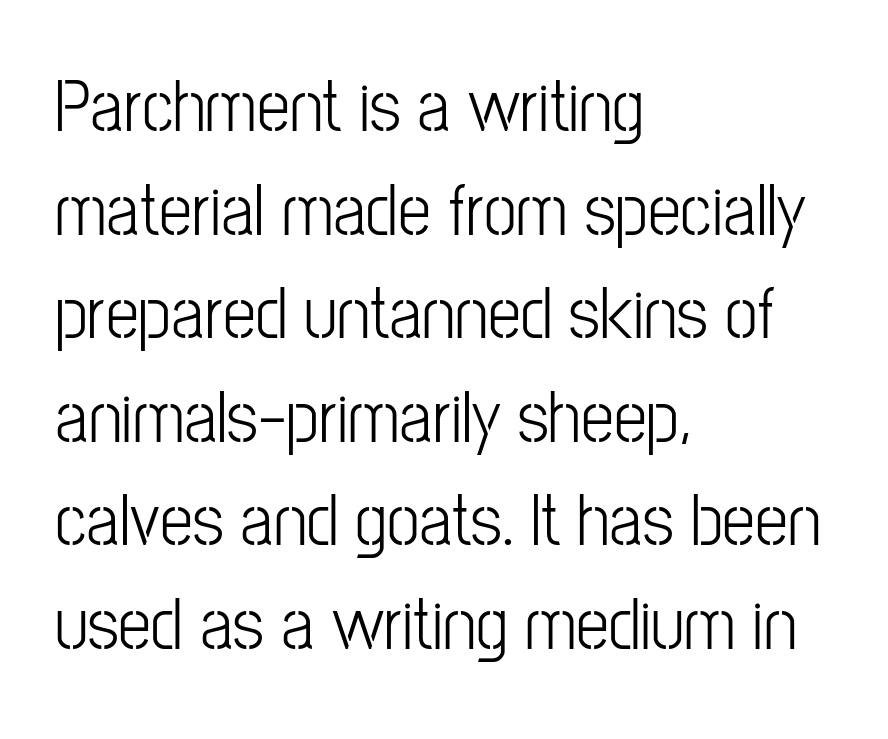
{"serif": "no", "italic": "no", "width": "condensed", "stroke_contrast": "low", "x_height": "medium", "monospaced": "no", "underline": "no", "align": "left", "line_spacing": "normal", "line_spacing_ratio": 1.4, "letter_spacing": "normal", "letter_spacing_em": 0.0, "glyph_px": 74}
